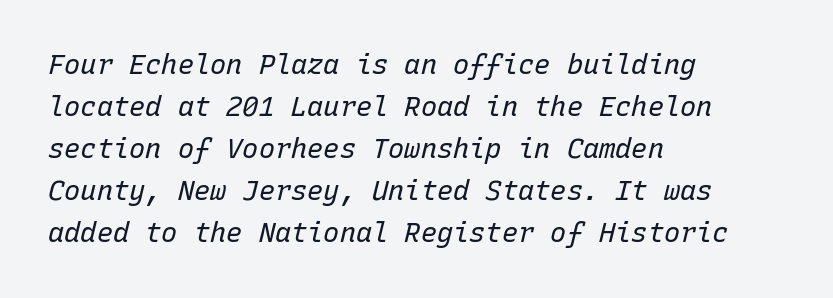
Characters are canted at an angle relative to the baseline's perpendicular. Spacing between characters is what you'd get straight out of the box. The rows are spaced the way most documents space them. Short and long lines alike share a common starting point at left.
